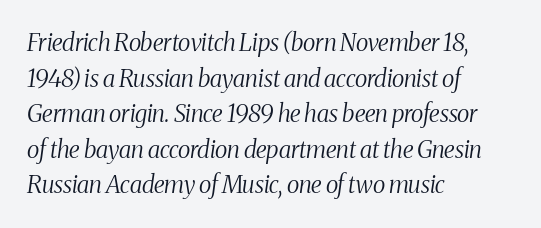
{"italic": "yes", "lean": "right", "slant_degrees": 8, "bold": "no", "underline": "no", "align": "left", "line_spacing": "normal", "line_spacing_ratio": 1.48, "letter_spacing": "normal", "letter_spacing_em": 0.0, "glyph_px": 24}
